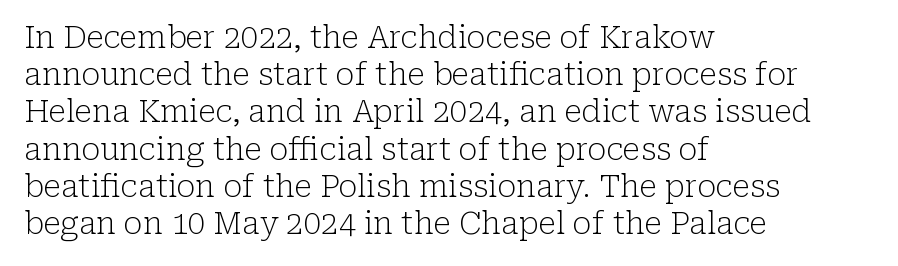
The image shows 31 px light serif type, upright; set left-aligned, line spacing 1.2x, normal letter spacing, not underlined; low stroke contrast and a medium x-height.
